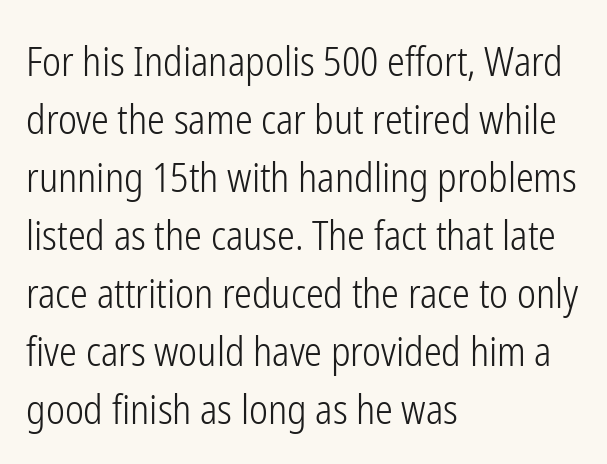
{"serif": "no", "italic": "no", "bold": "no", "weight": "light", "width": "condensed", "stroke_contrast": "low", "x_height": "medium", "monospaced": "no", "underline": "no", "align": "left", "line_spacing": "normal", "line_spacing_ratio": 1.45, "letter_spacing": "normal", "letter_spacing_em": 0.0, "glyph_px": 40}
